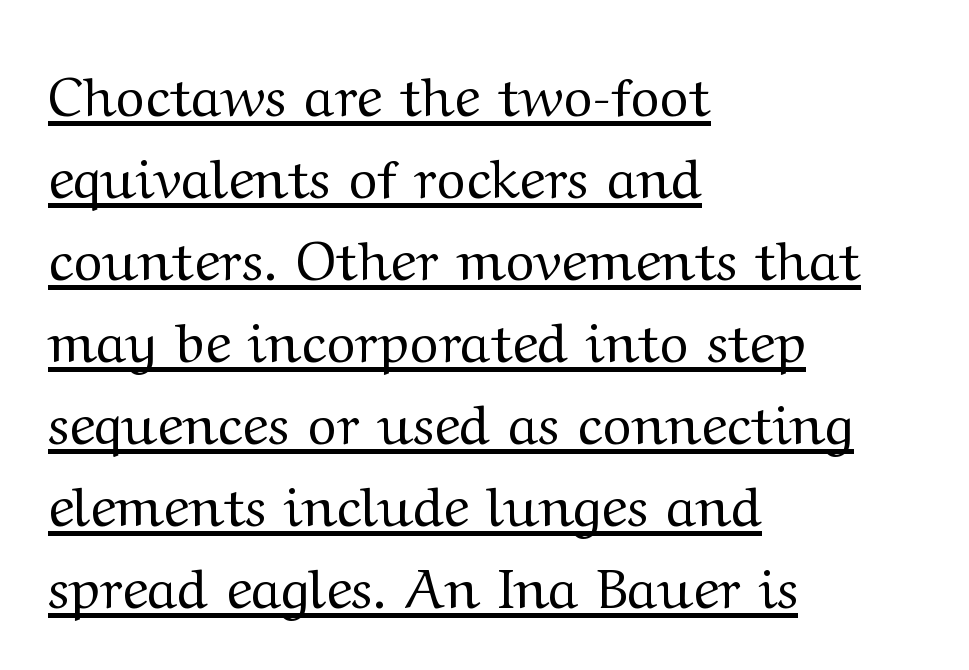
{"serif": "yes", "italic": "no", "bold": "no", "weight": "regular", "width": "wide", "stroke_contrast": "medium", "x_height": "medium", "monospaced": "no", "underline": "yes", "align": "left", "line_spacing": "normal", "line_spacing_ratio": 1.49, "letter_spacing": "normal", "letter_spacing_em": 0.0, "glyph_px": 55}
